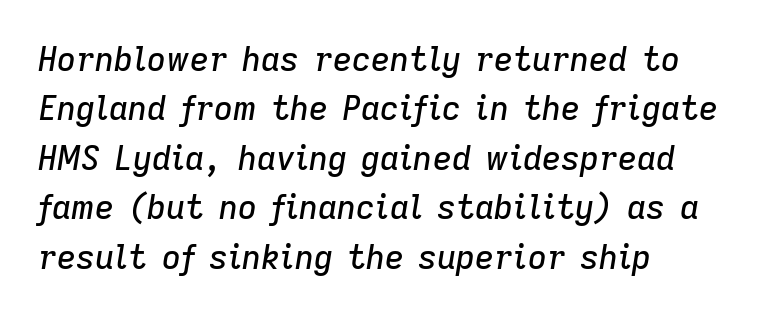
Is the block centered? No — it sits flush against the left margin. Varying glyph widths throughout — classic text-font behaviour. Quick note: underline off. The line-height multiplier appears to be the usual default.
